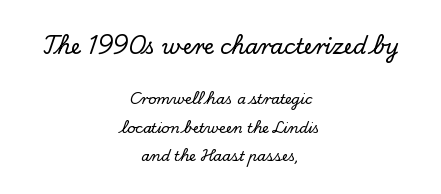
The image shows 21 px text type; set centered, loose line spacing (2.03x), normal letter spacing, not underlined; the first (top) block is 1.5x larger.
